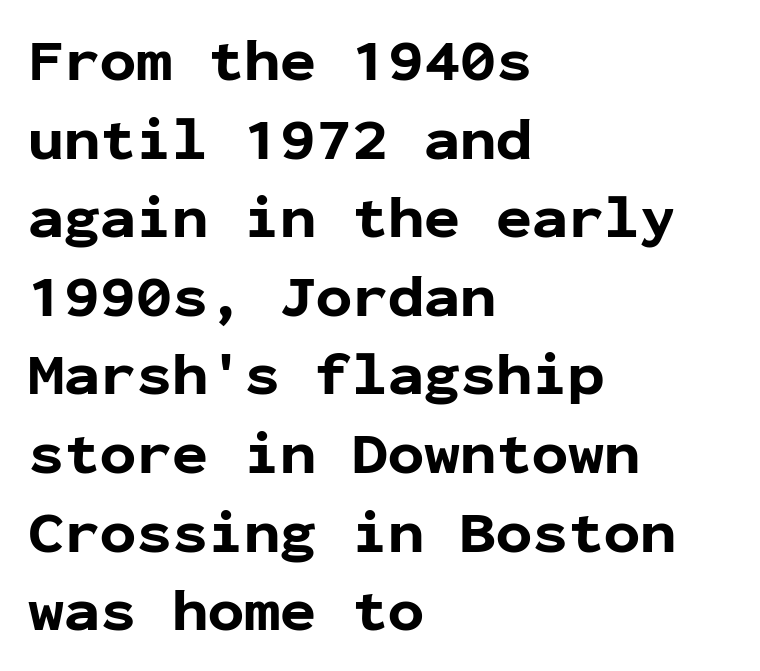
The image shows 60 px bold sans-serif type, upright, monospaced; set left-aligned, normal line spacing (1.31x), normal letter spacing, not underlined; low stroke contrast and a medium x-height.
